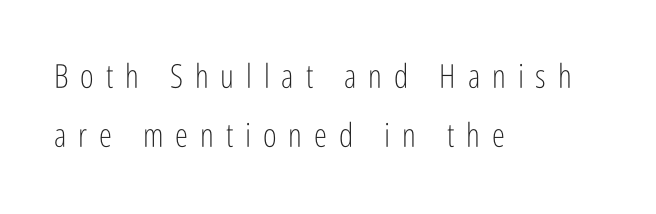
The image shows 33 px light, condensed sans-serif type, upright; set left-aligned, line spacing 1.8x, unusually wide letter spacing (+0.36 em), not underlined; low stroke contrast and a medium x-height.
